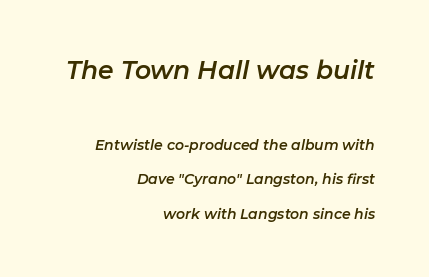
Unmarked baselines from the first word to the last. The specimen reads as italic at a glance. A typesetter would call this leading open, well beyond the default. The gaps between neighbouring characters are ordinary and unremarkable. Bigger letters appear in the top chunk; the bottom chunk is reduced. The ragged edge is on the left, which tells us the setting is flush right.
